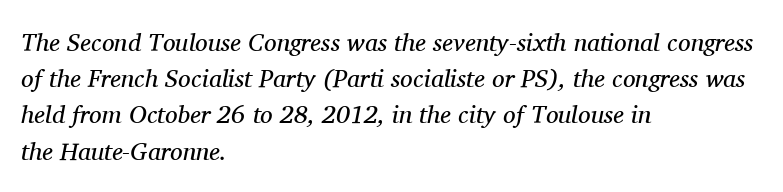
The image shows 25 px text type, italic (leaning right); set left-aligned, normal line spacing (1.45x), normal letter spacing, not underlined.
